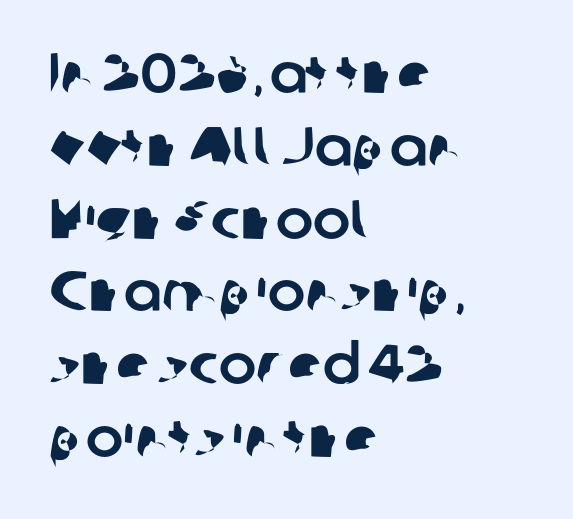
Line beginnings align vertically; line endings do not. Regarding leading, the lines here are spaced in the standard way. You could not count columns in this text — the font is proportionally spaced. There is no visible air inserted between adjacent glyphs. Underlining? Definitely not there.
